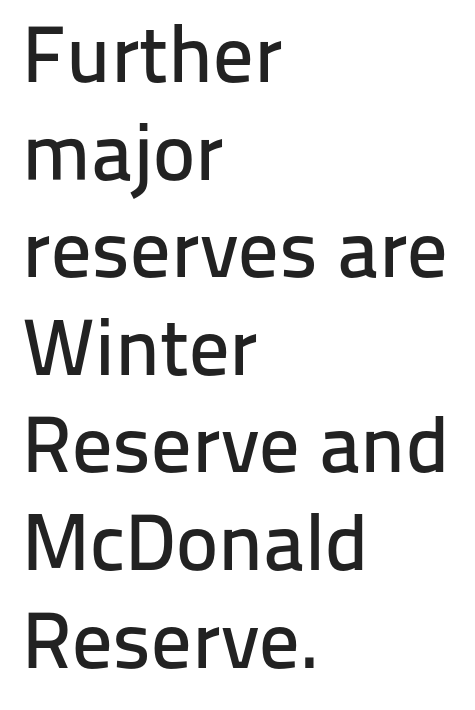
Q: Is the text italic (slanted)? A: No, it is upright.
Q: Is the typeface a serif or a sans-serif typeface? A: Sans-serif.
Q: Is the text underlined? A: No.
Q: How is the paragraph aligned? A: Left-aligned.
Q: Is the spacing between letters normal or unusually wide? A: Normal.
Q: Width (condensed, normal, or wide)? A: Normal.
Q: Stroke contrast? A: Low.
Q: x-height? A: Medium.
Q: Monospaced? A: No.
